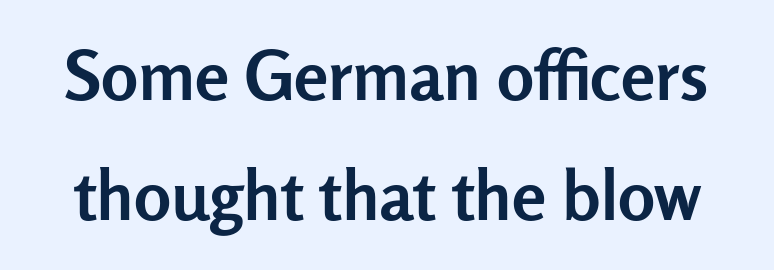
Q: Is the text bold? A: Yes.
Q: Is the text italic (slanted)? A: No, it is upright.
Q: Is the typeface a serif or a sans-serif typeface? A: Sans-serif.
Q: Is the text underlined? A: No.
Q: Is the spacing between letters normal or unusually wide? A: Normal.
Q: Width (condensed, normal, or wide)? A: Normal.
Q: Stroke contrast? A: Low.
Q: x-height? A: Medium.
Q: Monospaced? A: No.
